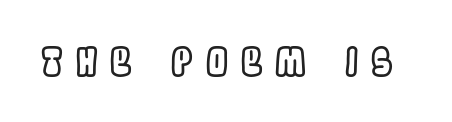
The passage shown is typed in a proportional face where columns would drift. The lettering stays uniformly vertical, giving the passage a roman look. Glyph-to-glyph distance is far greater than everyday printed text. The space beneath each line is pristine and unruled.
